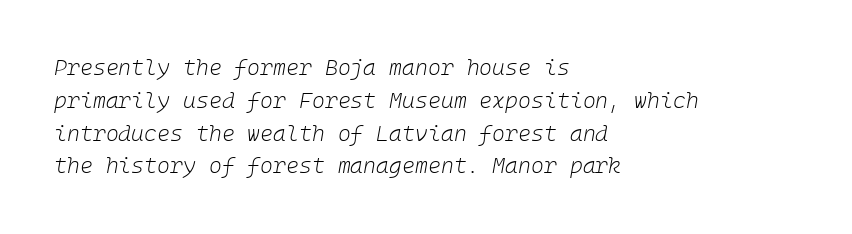
{"italic": "yes", "lean": "right", "slant_degrees": 10, "bold": "no", "underline": "no", "align": "left", "line_spacing": "normal", "line_spacing_ratio": 1.49, "letter_spacing": "normal", "letter_spacing_em": 0.0, "glyph_px": 22}
